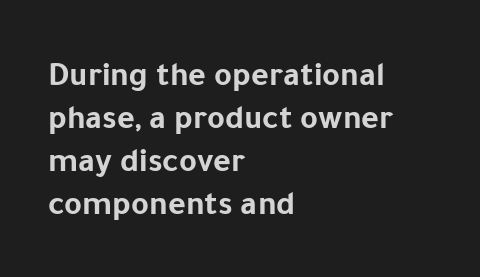
{"serif": "no", "italic": "no", "bold": "yes", "weight": "bold", "width": "normal", "stroke_contrast": "low", "x_height": "medium", "monospaced": "no", "underline": "no", "align": "left", "line_spacing": "normal", "line_spacing_ratio": 1.26, "letter_spacing": "normal", "letter_spacing_em": 0.0, "glyph_px": 34}
